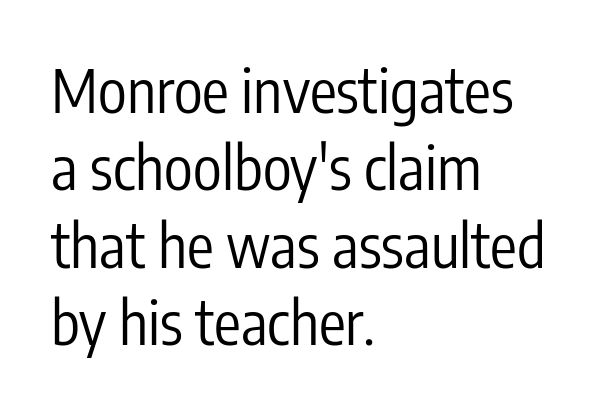
{"serif": "no", "italic": "no", "bold": "no", "weight": "regular", "width": "condensed", "stroke_contrast": "low", "x_height": "medium", "monospaced": "no", "underline": "no", "align": "left", "line_spacing": "normal", "line_spacing_ratio": 1.29, "letter_spacing": "normal", "letter_spacing_em": 0.0, "glyph_px": 60}
